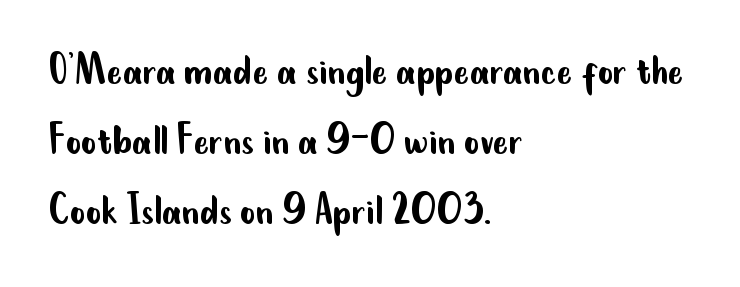
The image shows 47 px regular-weight, condensed sans-serif type, upright; set left-aligned, normal line spacing (1.49x), normal letter spacing, not underlined; low stroke contrast and a small x-height.
